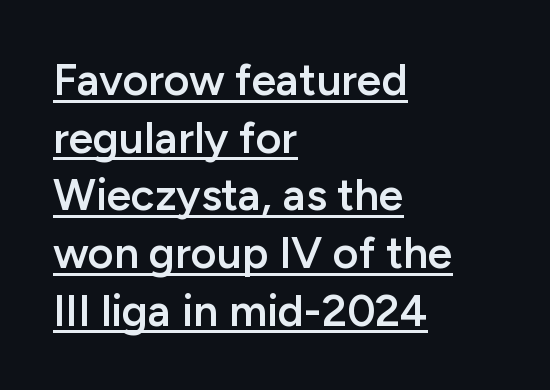
The image shows 44 px semibold sans-serif type, upright; set left-aligned, normal line spacing (1.31x), normal letter spacing, underlined; low stroke contrast and a medium x-height.
